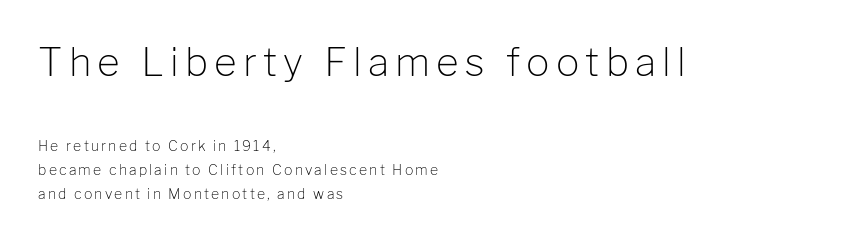
{"serif": "no", "italic": "no", "bold": "no", "weight": "light", "width": "normal", "stroke_contrast": "low", "x_height": "medium", "monospaced": "no", "underline": "no", "align": "left", "line_spacing_ratio": 1.73, "larger_block": "first", "size_ratio": 2.79, "glyph_px": 39}
